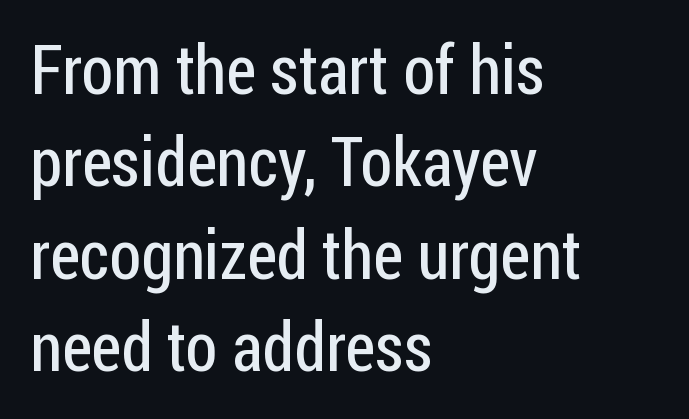
Q: Is the text bold? A: No.
Q: Is the text italic (slanted)? A: No, it is upright.
Q: Is the typeface a serif or a sans-serif typeface? A: Sans-serif.
Q: Is the text underlined? A: No.
Q: How is the paragraph aligned? A: Left-aligned.
Q: Is the spacing between letters normal or unusually wide? A: Normal.
Q: Is the spacing between lines tight, normal or loose? A: Normal.
Q: Width (condensed, normal, or wide)? A: Condensed.
Q: Stroke contrast? A: Low.
Q: x-height? A: Medium.
Q: Monospaced? A: No.
